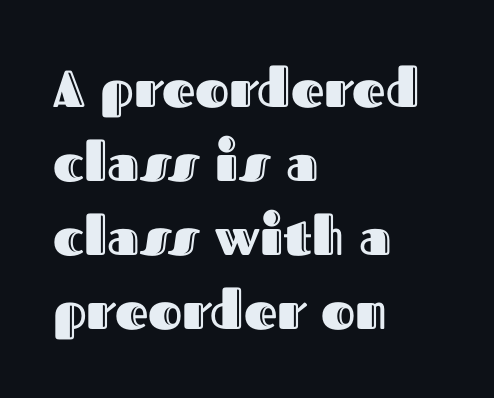
The image shows 52 px text type, upright; set left-aligned, normal line spacing (1.42x), normal letter spacing, not underlined; a medium x-height.
